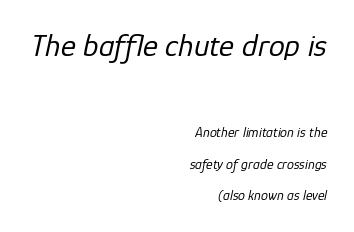
{"italic": "yes", "lean": "right", "slant_degrees": 12, "bold": "no", "weight": "regular", "width": "normal", "stroke_contrast": "low", "x_height": "medium", "monospaced": "no", "underline": "no", "align": "right", "line_spacing": "loose", "line_spacing_ratio": 2.24, "letter_spacing": "normal", "letter_spacing_em": 0.0, "larger_block": "first", "size_ratio": 2.29, "glyph_px": 32}
